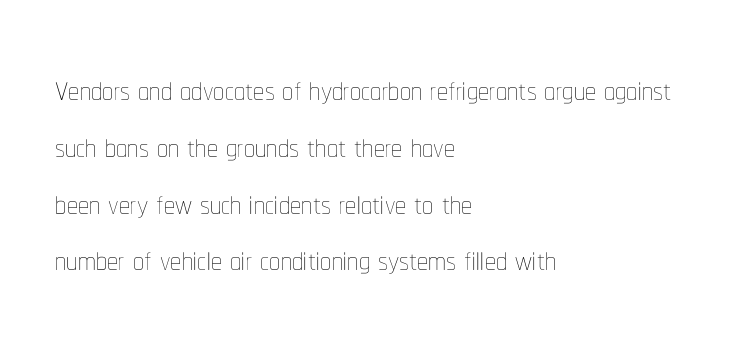
The image shows 44 px thin, condensed type, upright; set left-aligned, normal line spacing (1.29x), normal letter spacing, not underlined; low stroke contrast and a medium x-height.
